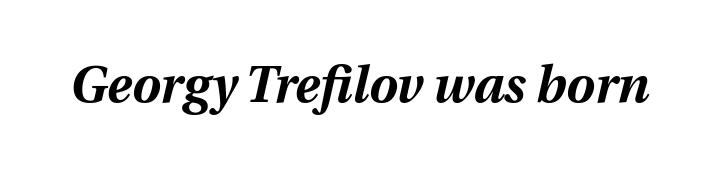
The typography opts for an oblique posture over an upright one. The gaps between neighbouring characters are ordinary and unremarkable. The sample has been set heavy, in full bold. You could not count columns in this text — the font is proportionally spaced. The baseline area is clear.
